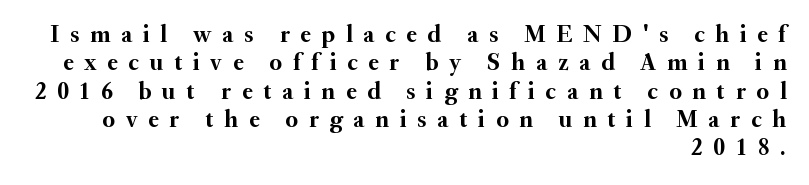
The image shows 24 px bold type, upright; set right-aligned, line spacing 1.18x, unusually wide letter spacing (+0.45 em), not underlined.
